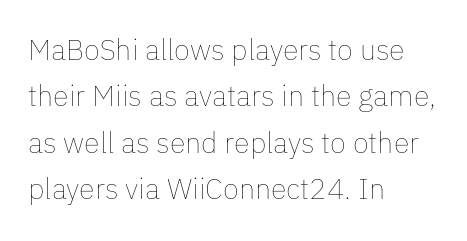
{"italic": "no", "bold": "no", "weight": "thin", "width": "normal", "stroke_contrast": "low", "x_height": "medium", "monospaced": "no", "underline": "no", "align": "left", "line_spacing": "normal", "line_spacing_ratio": 1.6, "letter_spacing": "normal", "letter_spacing_em": 0.0, "glyph_px": 29}
